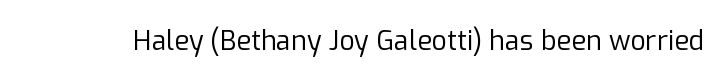
The image shows 27 px text type, upright; set normal letter spacing, not underlined.
